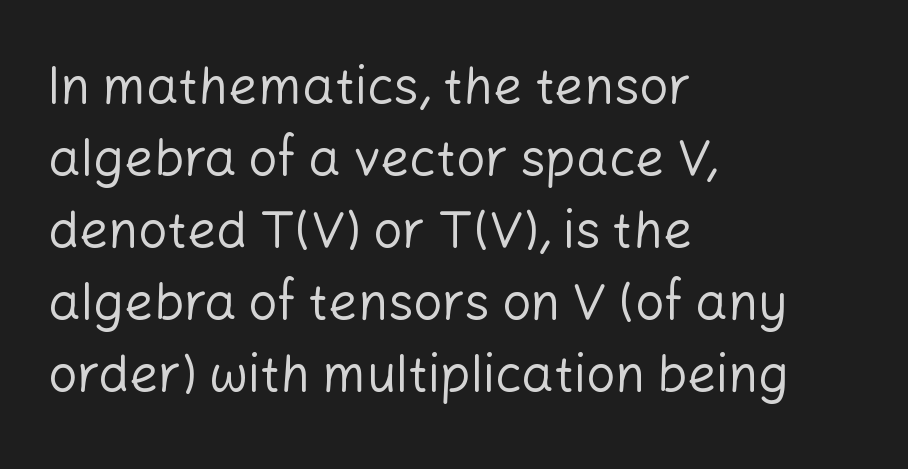
Notice how descenders clear the ascenders below comfortably — that's standard leading. Nothing heavy about these letters — not bold at all. This rendering leaves character spacing at its baseline value. Every character sits straight up, as roman type does.
